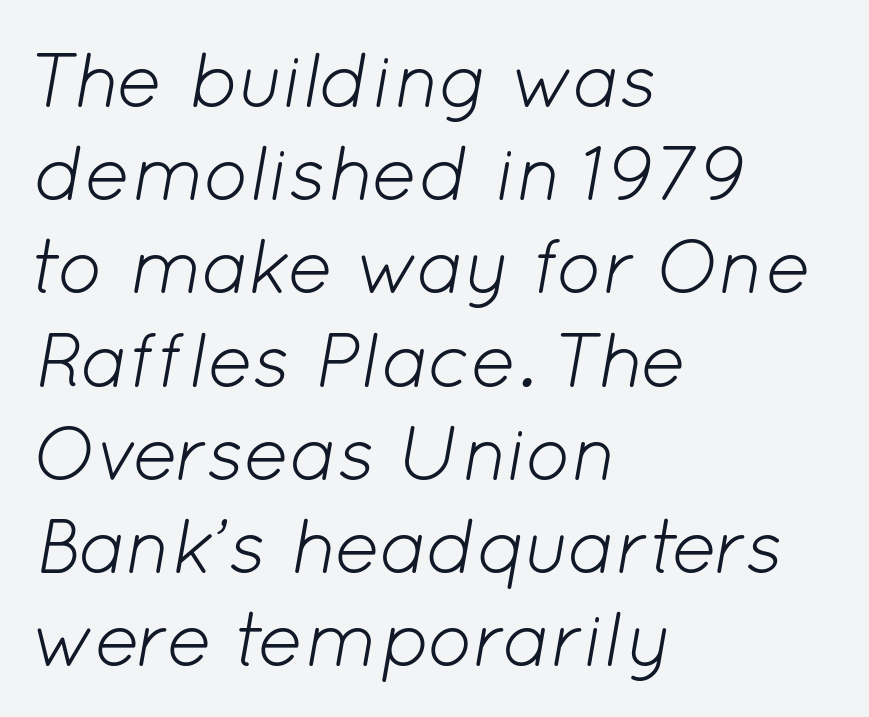
The image shows 77 px light type, italic (leaning right); set left-aligned, line spacing 1.21x, normal letter spacing, not underlined; low stroke contrast and a medium x-height.
